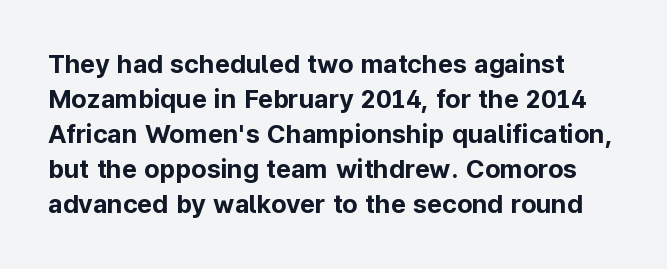
The image shows 26 px bold type, upright; set normal line spacing (1.35x), normal letter spacing, not underlined.
